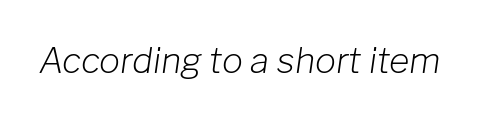
Looks like regular typesetting: each glyph gets only the width it needs. The text carries the slant typical of an italic or oblique font. Tracking value appears to be zero — textbook default spacing. Underlining? Definitely not there. No extra ink here — the face is not bold.
